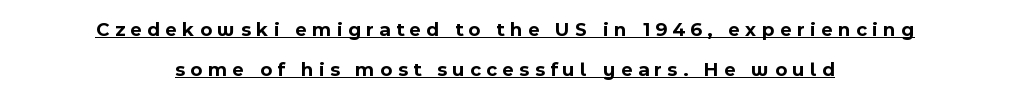
The image shows 20 px bold type, upright; set centered, loose line spacing (1.98x), unusually wide letter spacing (+0.27 em), underlined.
